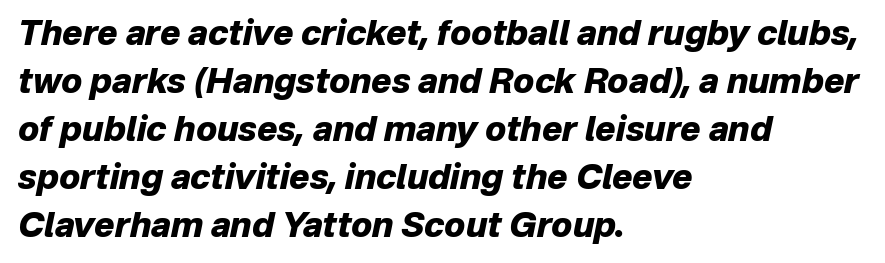
Q: Is the text bold? A: Yes.
Q: Is the text italic (slanted)? A: Yes, it leans right by about 12 degrees.
Q: Is the text underlined? A: No.
Q: How is the paragraph aligned? A: Left-aligned.
Q: Is the spacing between letters normal or unusually wide? A: Normal.
Q: Is the spacing between lines tight, normal or loose? A: Normal.
Q: Width (condensed, normal, or wide)? A: Normal.
Q: Stroke contrast? A: Low.
Q: x-height? A: Medium.
Q: Monospaced? A: No.
